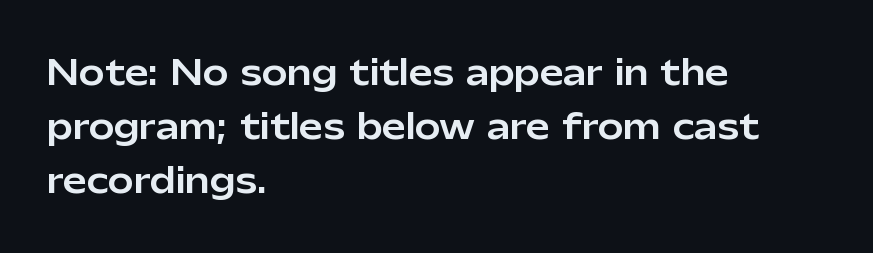
Q: Is the text italic (slanted)? A: No, it is upright.
Q: Is the typeface a serif or a sans-serif typeface? A: Sans-serif.
Q: Is the text underlined? A: No.
Q: How is the paragraph aligned? A: Left-aligned.
Q: Is the spacing between letters normal or unusually wide? A: Normal.
Q: Is the spacing between lines tight, normal or loose? A: Normal.
Q: Width (condensed, normal, or wide)? A: Normal.
Q: Stroke contrast? A: Low.
Q: x-height? A: Medium.
Q: Monospaced? A: No.
